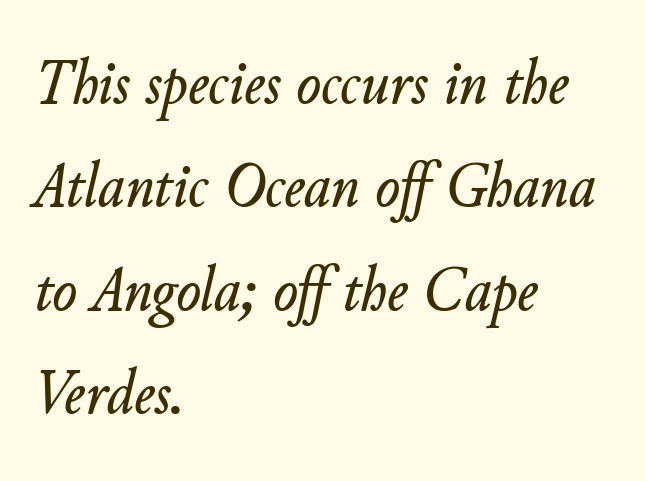
Note the varied advance widths — an 'i' is clearly narrower than an 'm'. Here the glyphs are tracked normally, forming tight word shapes. This sample keeps an unexceptional amount of space between lines. If you drew a line through each stem, it would be angled.
